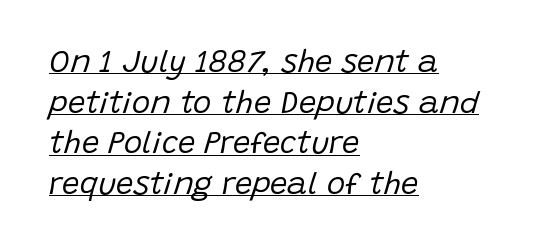
The type is set solid horizontally, with unmodified tracking. This sample has the flowing, uneven cadence of proportional lettering. This block has exactly the height ordinary leading produces. A typographer would call this underscored text. A light-to-regular cut is what we see here. There's an unmistakable incline to the writing here.
